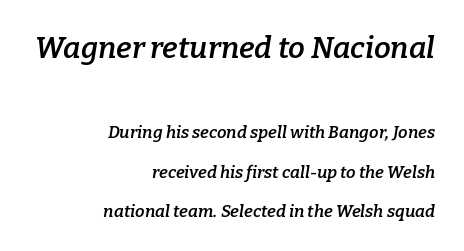
The image shows 30 px semibold serif type, italic (leaning right); set right-aligned, loose line spacing (2.31x), normal letter spacing, not underlined; the first (top) block is 1.76x larger; low stroke contrast and a medium x-height.
